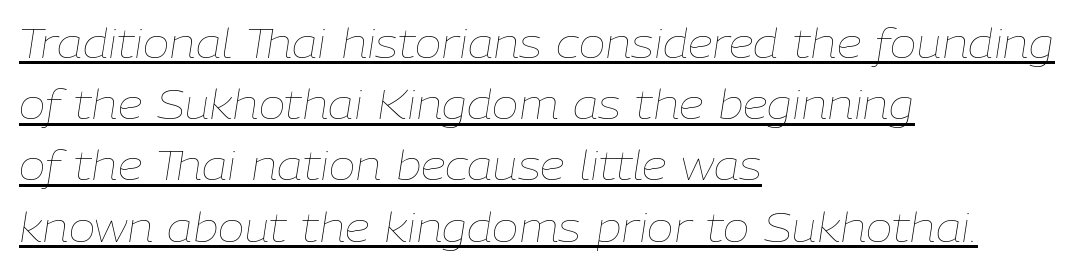
{"italic": "yes", "lean": "right", "slant_degrees": 9, "bold": "no", "weight": "thin", "width": "normal", "stroke_contrast": "low", "x_height": "medium", "monospaced": "no", "underline": "yes", "align": "left", "line_spacing": "normal", "line_spacing_ratio": 1.53, "letter_spacing": "normal", "letter_spacing_em": 0.0, "glyph_px": 40}
